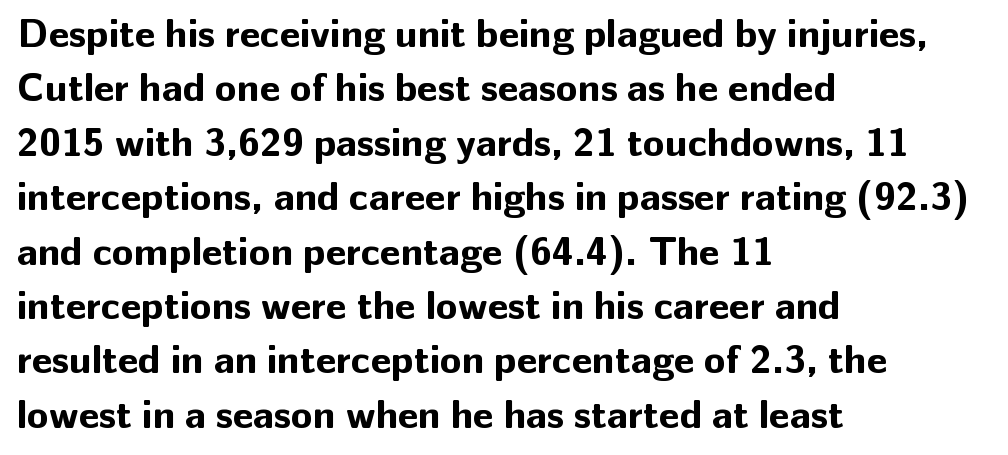
Q: Is the text bold? A: Yes.
Q: Is the text italic (slanted)? A: No, it is upright.
Q: Is the typeface a serif or a sans-serif typeface? A: Sans-serif.
Q: Is the text underlined? A: No.
Q: How is the paragraph aligned? A: Left-aligned.
Q: Is the spacing between letters normal or unusually wide? A: Normal.
Q: Is the spacing between lines tight, normal or loose? A: Normal.
Q: Width (condensed, normal, or wide)? A: Normal.
Q: Stroke contrast? A: Low.
Q: x-height? A: Medium.
Q: Monospaced? A: No.
